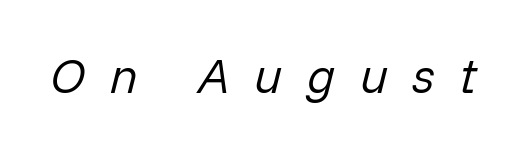
{"italic": "yes", "lean": "right", "slant_degrees": 14, "bold": "no", "weight": "regular", "width": "normal", "stroke_contrast": "low", "x_height": "medium", "monospaced": "no", "underline": "no", "letter_spacing": "wide", "letter_spacing_em": 0.5, "glyph_px": 49}
